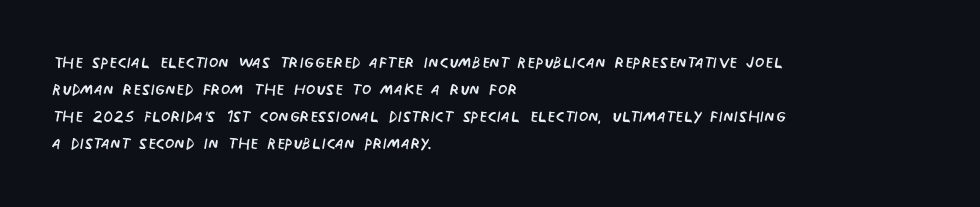
{"bold": "no", "underline": "no", "align": "left", "line_spacing_ratio": 1.23, "letter_spacing": "normal", "letter_spacing_em": 0.0, "glyph_px": 22}
